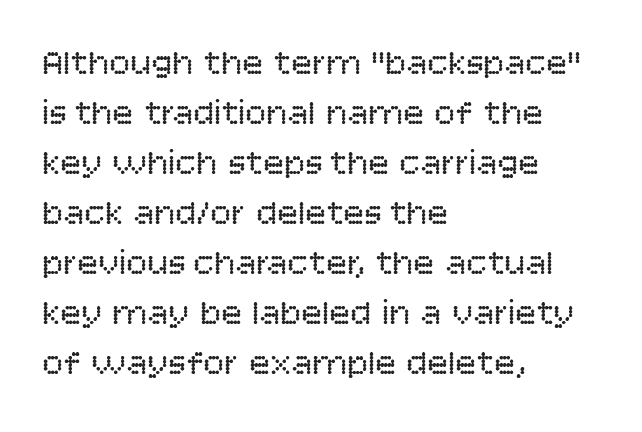
Q: Is the text bold? A: No.
Q: Is the text italic (slanted)? A: No, it is upright.
Q: Is the typeface a serif or a sans-serif typeface? A: Sans-serif.
Q: Is the text underlined? A: No.
Q: How is the paragraph aligned? A: Left-aligned.
Q: Is the spacing between letters normal or unusually wide? A: Normal.
Q: Is the spacing between lines tight, normal or loose? A: Normal.
Q: Width (condensed, normal, or wide)? A: Normal.
Q: Stroke contrast? A: Low.
Q: x-height? A: Large.
Q: Monospaced? A: No.
